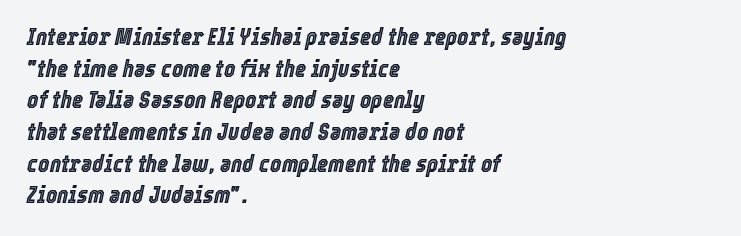
The image shows 24 px text type, italic (leaning right); set left-aligned, normal line spacing (1.32x), normal letter spacing, not underlined.
